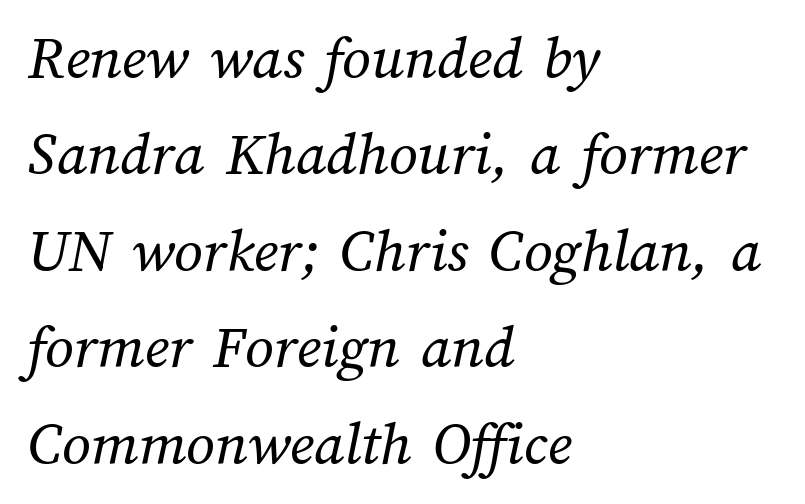
Q: Is the text bold? A: No.
Q: Is the text underlined? A: No.
Q: How is the paragraph aligned? A: Left-aligned.
Q: Is the spacing between letters normal or unusually wide? A: Normal.
Q: Is the spacing between lines tight, normal or loose? A: Normal.
Q: Width (condensed, normal, or wide)? A: Normal.
Q: Stroke contrast? A: Medium.
Q: x-height? A: Medium.
Q: Monospaced? A: No.
